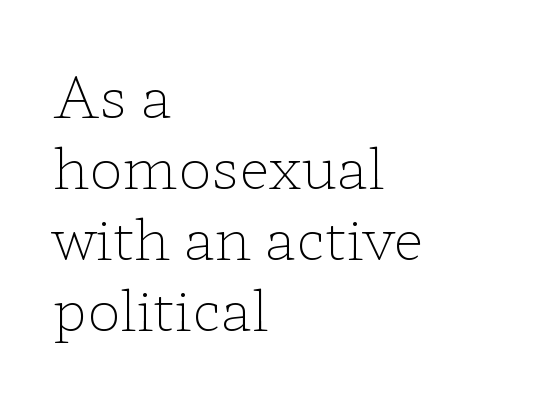
On a weight scale, this lands at 450 or below. Horizontal alignment here is leftward, the default for most running prose. Classification — serif. These lines keep a tight, regular rhythm from letter to letter. The specimen omits any rule beneath the text block's lines. Quick note: interline space is typical.
